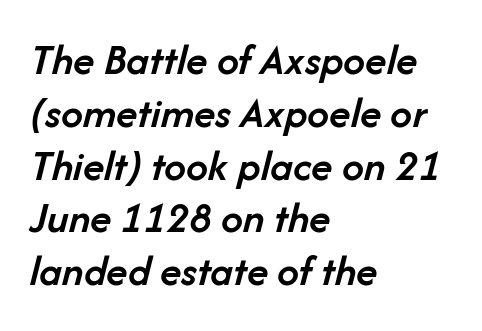
{"italic": "yes", "lean": "right", "slant_degrees": 14, "bold": "semi", "weight": "semibold", "width": "normal", "stroke_contrast": "low", "x_height": "medium", "monospaced": "no", "underline": "no", "align": "left", "line_spacing_ratio": 1.2, "letter_spacing": "normal", "letter_spacing_em": 0.0, "glyph_px": 44}
